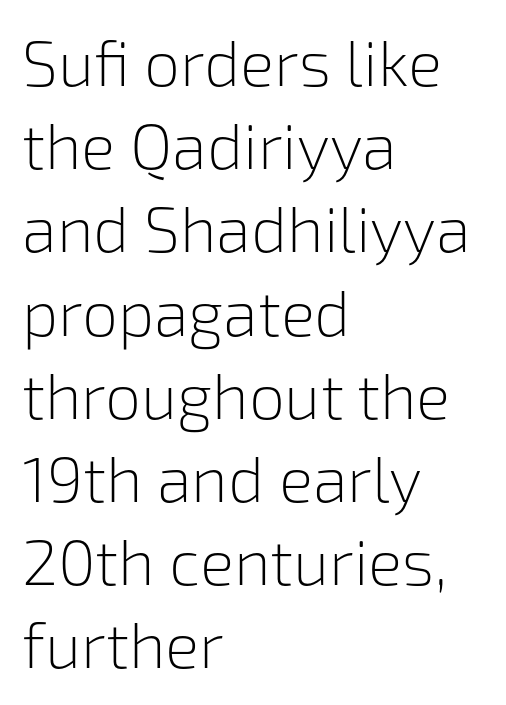
Clear beneath every line of the passage. Is the letter spacing exaggerated? No — it looks like the ordinary default. Typographically, this falls in the sans-serif category. Weight: not bold — regular or lighter. Alignment: flush left. Ascenders rise straight up at ninety degrees.
